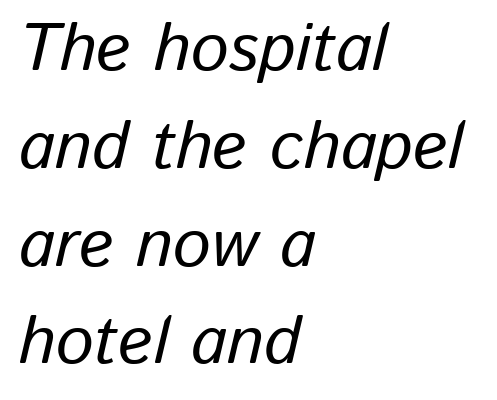
An italicized treatment has been applied to the whole sample. Is this a fixed-width face? No — the glyphs have proportional, varying widths. Teacher's note: observe the even left margin — that is flush-left alignment. The type is set solid horizontally, with unmodified tracking. Letters rest on an invisible, unmarked baseline. The leading is moderate, giving the passage an even texture.
